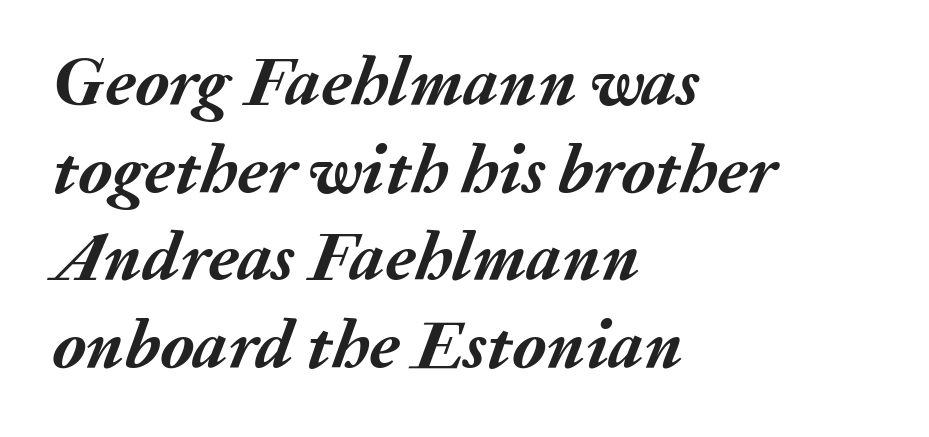
Q: Is the text bold? A: Yes.
Q: Is the text italic (slanted)? A: Yes, it leans right by about 20 degrees.
Q: Is the text underlined? A: No.
Q: How is the paragraph aligned? A: Left-aligned.
Q: Is the spacing between letters normal or unusually wide? A: Normal.
Q: Is the spacing between lines tight, normal or loose? A: Normal.
Q: Width (condensed, normal, or wide)? A: Normal.
Q: Stroke contrast? A: Medium.
Q: x-height? A: Medium.
Q: Monospaced? A: No.
